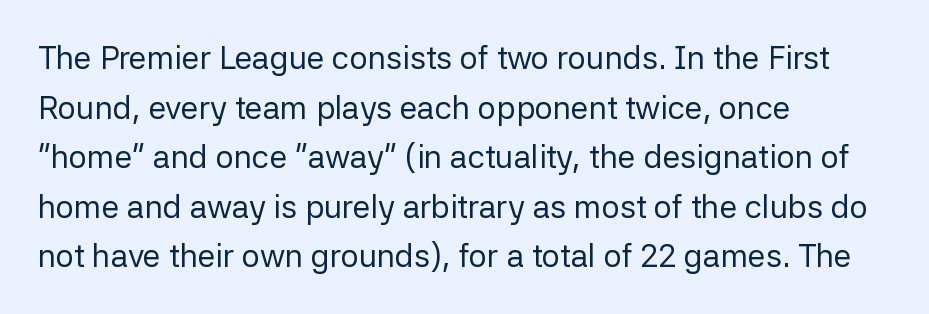
Rendered with straight, roman letterforms. The letterforms sit shoulder to shoulder at normal distance. One glance says typical: line gaps are just what's usual. Casual observation: everything's shoved over to the left. The font family rendered here belongs to the sans-serif group.
